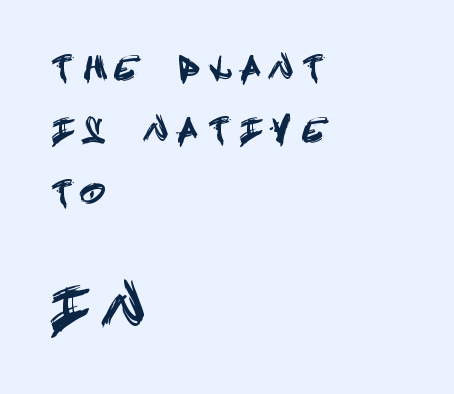
{"serif": "no", "width": "condensed", "x_height": "large", "underline": "no", "align": "left", "line_spacing": "loose", "line_spacing_ratio": 2.01, "letter_spacing": "wide", "letter_spacing_em": 0.45, "larger_block": "second", "size_ratio": 1.74, "glyph_px": 54}
